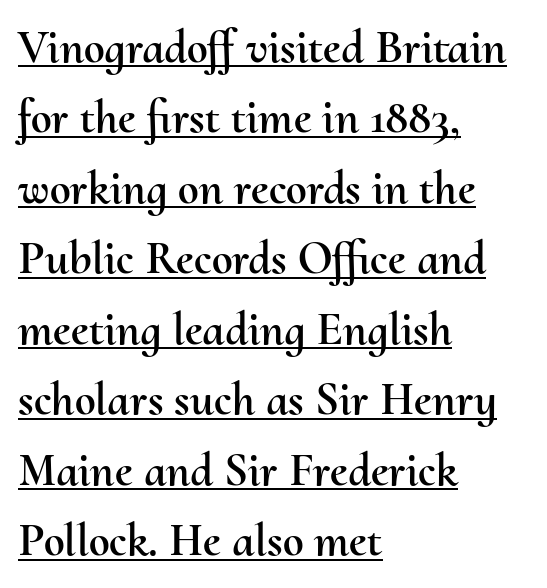
{"italic": "no", "width": "normal", "stroke_contrast": "medium", "x_height": "small", "monospaced": "no", "underline": "yes", "align": "left", "line_spacing": "normal", "line_spacing_ratio": 1.5, "letter_spacing": "normal", "letter_spacing_em": 0.0, "glyph_px": 47}
